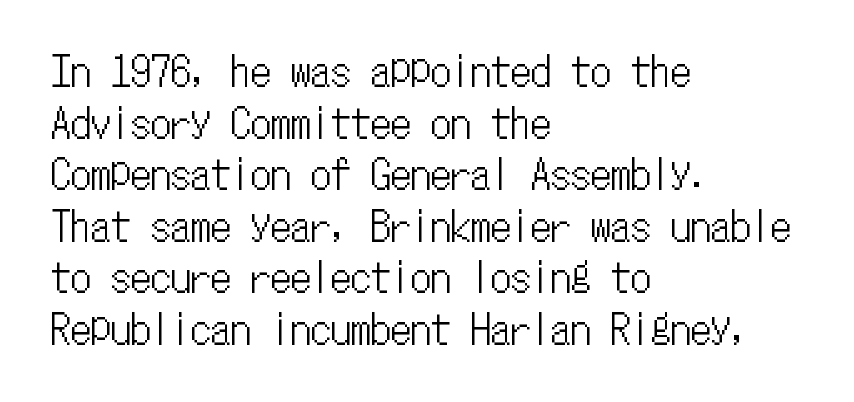
{"italic": "no", "width": "condensed", "stroke_contrast": "low", "x_height": "medium", "monospaced": "yes", "underline": "no", "align": "left", "line_spacing": "normal", "line_spacing_ratio": 1.29, "letter_spacing": "normal", "letter_spacing_em": 0.0, "glyph_px": 40}
